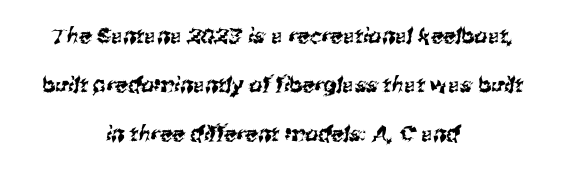
{"underline": "no", "align": "center", "line_spacing": "loose", "line_spacing_ratio": 2.34, "letter_spacing": "normal", "letter_spacing_em": 0.0, "glyph_px": 21}
